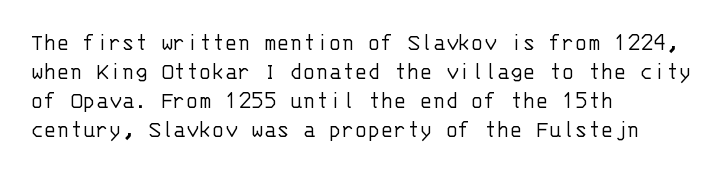
The strokes carry an ordinary text weight at most. Default kerning and tracking; the words read as compact shapes. The gap between lines stays unmarked. Does the lettering tilt? It doesn't — this is upright.
